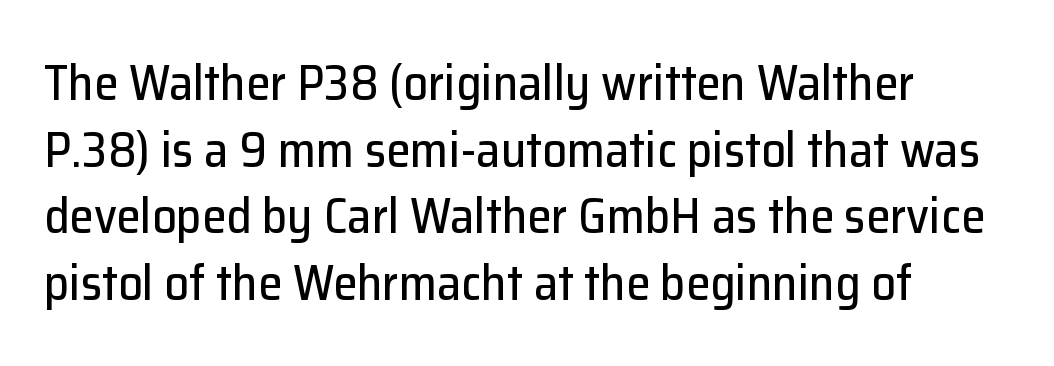
The image shows 49 px sans-serif type, upright; set left-aligned, normal line spacing (1.36x), normal letter spacing, not underlined; low stroke contrast and a medium x-height.
